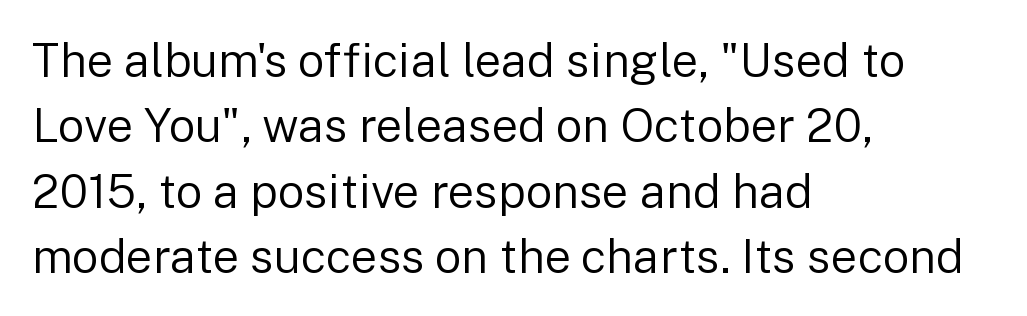
The image shows 47 px regular-weight sans-serif type, upright; set left-aligned, normal line spacing (1.39x), normal letter spacing, not underlined; low stroke contrast and a medium x-height.
